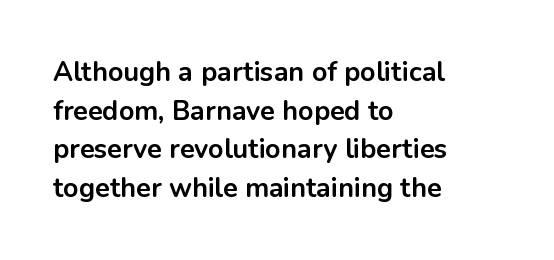
The glyphs are unaccompanied by any horizontal stroke below them. Alignment: flush left. Its strokes are broad and dark, the hallmark of bold type. Designer's note — italics off, roman on.
